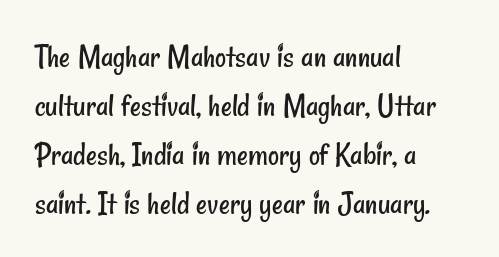
{"serif": "no", "bold": "no", "weight": "regular", "width": "condensed", "stroke_contrast": "low", "x_height": "small", "monospaced": "no", "underline": "no", "align": "left", "line_spacing": "normal", "line_spacing_ratio": 1.44, "letter_spacing": "normal", "letter_spacing_em": 0.0, "glyph_px": 34}
